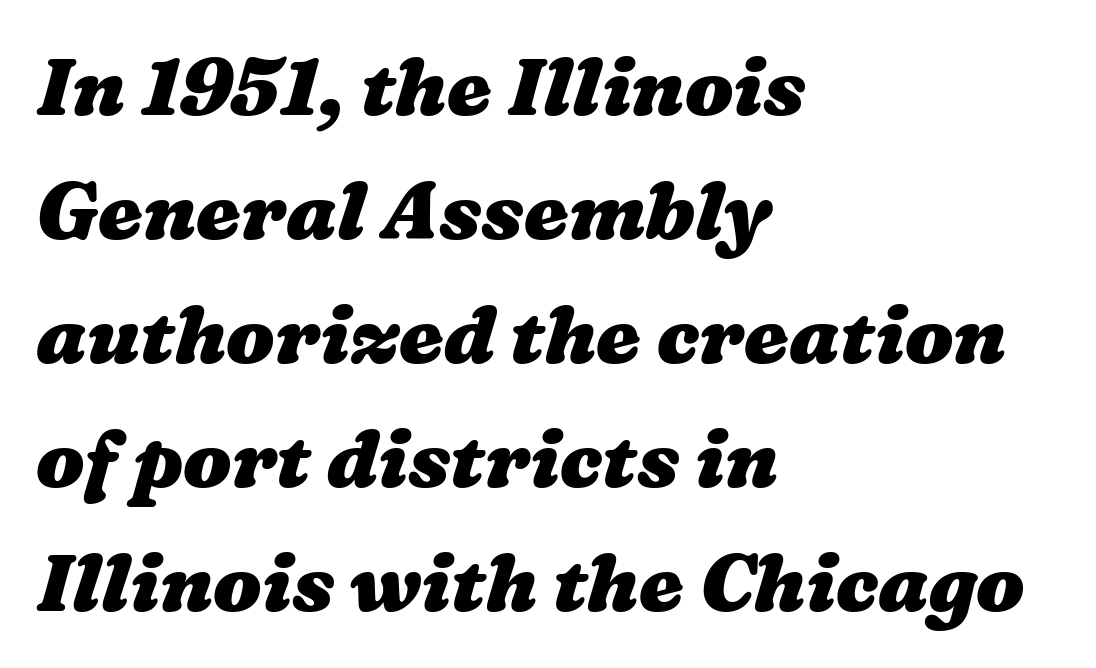
The image shows 80 px heavy, wide type; set left-aligned, normal line spacing (1.55x), normal letter spacing, not underlined; medium stroke contrast and a medium x-height.
